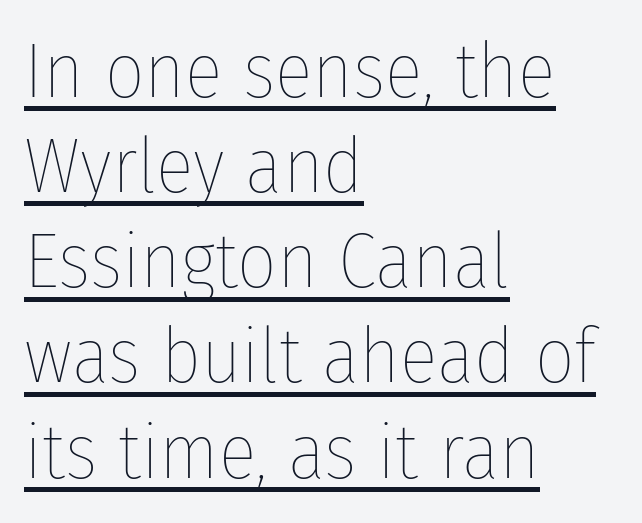
Q: Is the text bold? A: No.
Q: Is the text italic (slanted)? A: No, it is upright.
Q: Is the text underlined? A: Yes.
Q: How is the paragraph aligned? A: Left-aligned.
Q: Is the spacing between letters normal or unusually wide? A: Normal.
Q: Width (condensed, normal, or wide)? A: Condensed.
Q: Stroke contrast? A: Low.
Q: x-height? A: Medium.
Q: Monospaced? A: No.
